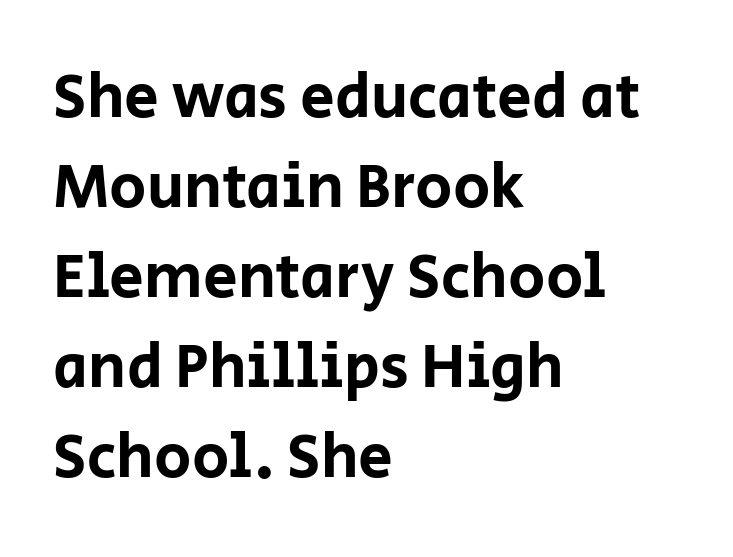
{"serif": "no", "italic": "no", "width": "normal", "stroke_contrast": "low", "x_height": "large", "monospaced": "no", "underline": "no", "align": "left", "line_spacing": "normal", "line_spacing_ratio": 1.45, "letter_spacing": "normal", "letter_spacing_em": 0.0, "glyph_px": 62}
